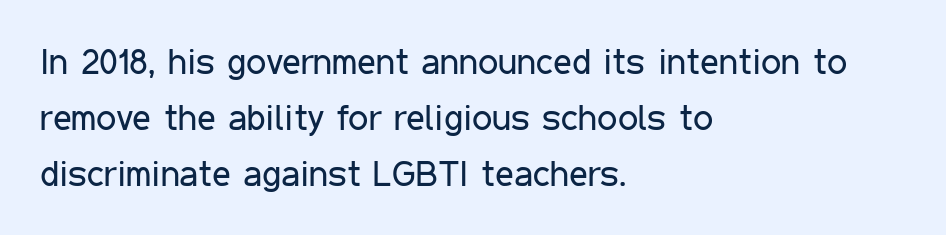
{"serif": "no", "italic": "no", "bold": "no", "weight": "regular", "width": "condensed", "stroke_contrast": "low", "x_height": "medium", "monospaced": "no", "underline": "no", "align": "left", "line_spacing": "normal", "line_spacing_ratio": 1.56, "letter_spacing": "normal", "letter_spacing_em": 0.0, "glyph_px": 36}
